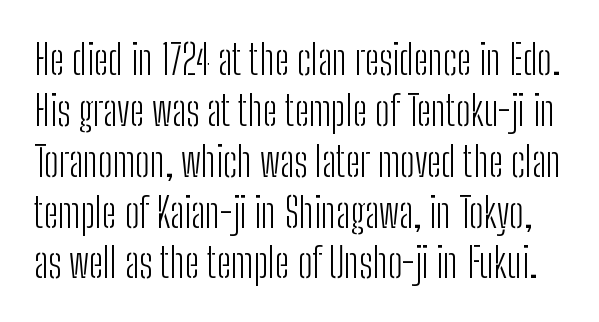
{"serif": "no", "italic": "no", "bold": "no", "weight": "light", "width": "condensed", "stroke_contrast": "low", "x_height": "medium", "monospaced": "no", "underline": "no", "line_spacing_ratio": 1.24, "letter_spacing": "normal", "letter_spacing_em": 0.0, "glyph_px": 41}
